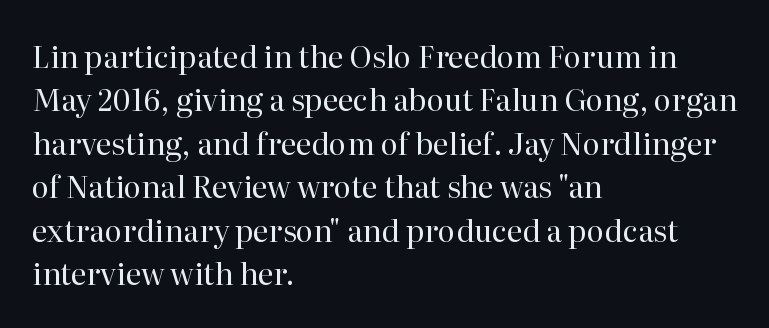
{"serif": "yes", "italic": "no", "bold": "no", "weight": "regular", "width": "normal", "stroke_contrast": "high", "x_height": "medium", "monospaced": "no", "underline": "no", "align": "left", "line_spacing": "normal", "line_spacing_ratio": 1.45, "letter_spacing": "normal", "letter_spacing_em": 0.0, "glyph_px": 30}
